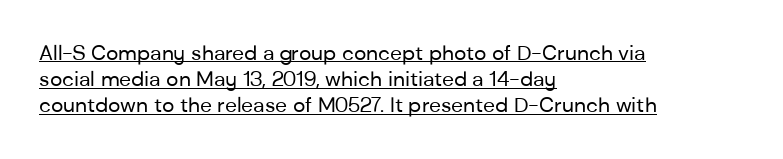
The image shows 21 px text type, upright; set left-aligned, normal line spacing (1.25x), normal letter spacing, underlined.
